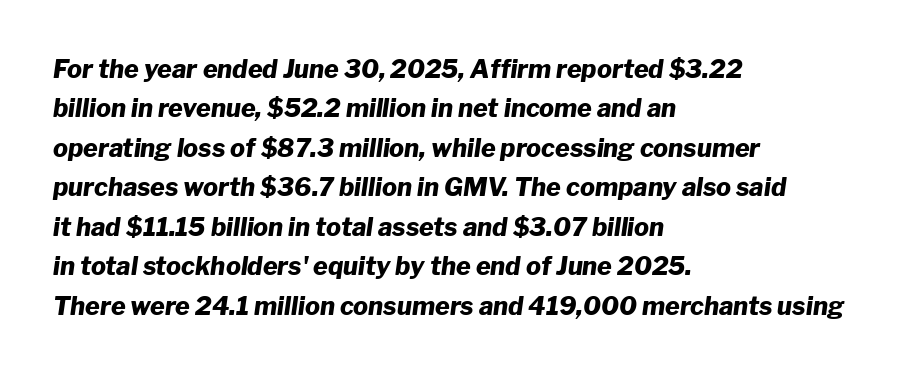
{"italic": "yes", "lean": "right", "slant_degrees": 8, "bold": "yes", "underline": "no", "align": "left", "line_spacing": "normal", "line_spacing_ratio": 1.58, "letter_spacing": "normal", "letter_spacing_em": 0.0, "glyph_px": 25}
